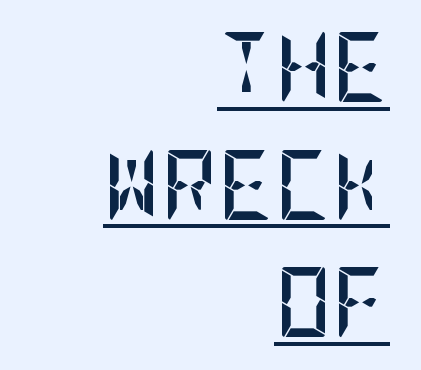
{"serif": "no", "italic": "no", "bold": "yes", "weight": "semibold", "width": "condensed", "stroke_contrast": "low", "x_height": "large", "underline": "yes", "align": "right", "line_spacing": "normal", "line_spacing_ratio": 1.68, "letter_spacing": "normal", "letter_spacing_em": 0.0, "glyph_px": 70}
